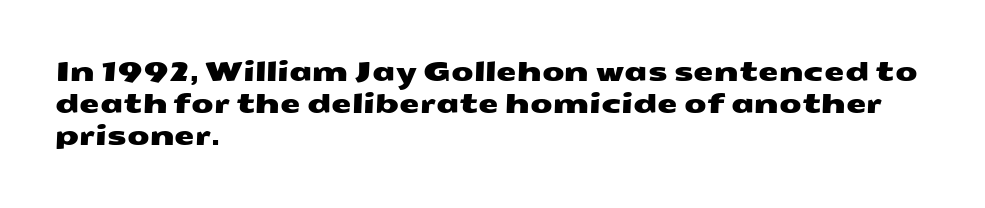
Q: Is the text underlined? A: No.
Q: How is the paragraph aligned? A: Left-aligned.
Q: Is the spacing between letters normal or unusually wide? A: Normal.
